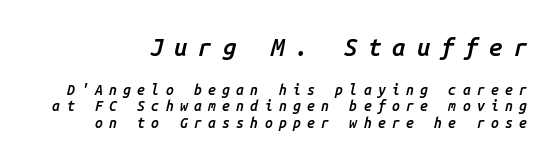
How are the letters spaced? Widely, with obvious added tracking. Plain, unruled lines of type. This sample uses an oblique cut, with every glyph tilted off the vertical. Which chunk is bigger? The first one — the top block dwarfs the bottom. Its strokes are somewhat broadened, the hallmark of semibold type.
